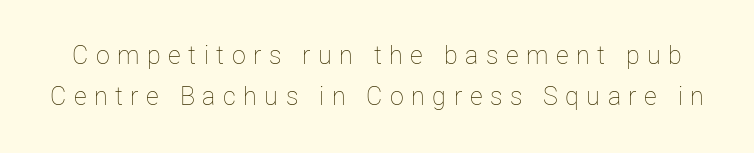
The image shows 25 px text type, upright; set normal line spacing (1.65x), unusually wide letter spacing (+0.3 em), not underlined.
